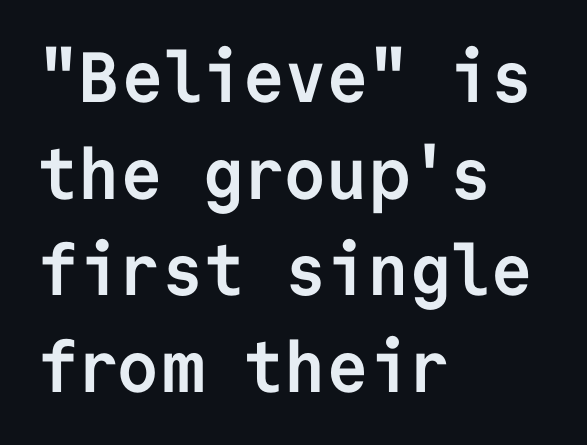
{"serif": "no", "italic": "no", "bold": "yes", "weight": "semibold", "width": "normal", "stroke_contrast": "low", "x_height": "medium", "monospaced": "yes", "underline": "no", "align": "left", "line_spacing": "normal", "line_spacing_ratio": 1.36, "letter_spacing": "normal", "letter_spacing_em": 0.0, "glyph_px": 71}
